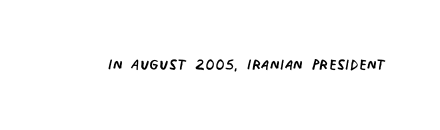
The image shows 21 px text type; set normal letter spacing, not underlined.
